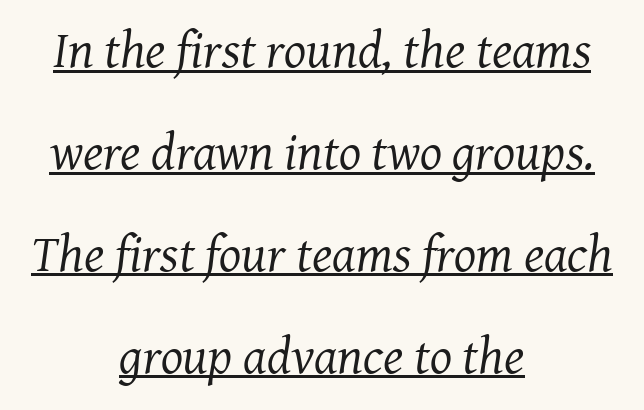
The designer dialed line spacing up above the default. The weight tops out at a normal text grade. The face used here appears with an underline applied. The letters advance in unequal steps, a hallmark of proportional type. The whitespace from short lines is split evenly between both sides.
